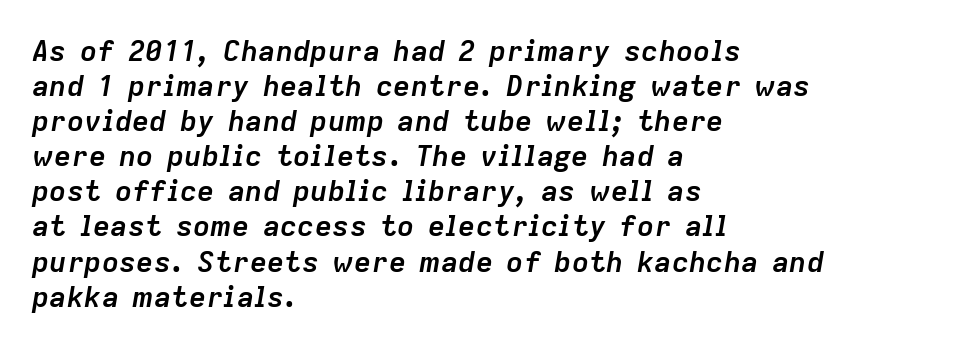
The image shows 29 px semibold type, italic (leaning right); set left-aligned, line spacing 1.21x, normal letter spacing, not underlined; low stroke contrast and a medium x-height.
